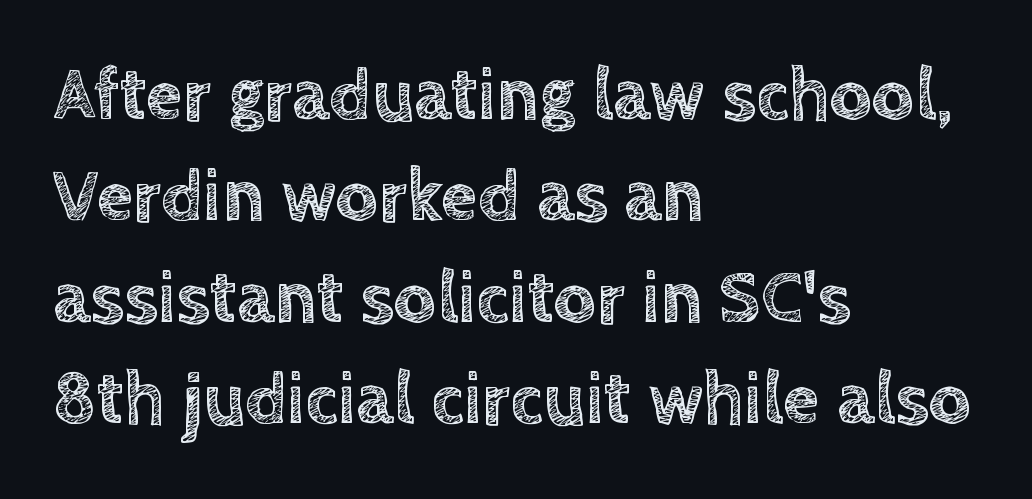
Q: Is the text italic (slanted)? A: No, it is upright.
Q: Is the text underlined? A: No.
Q: How is the paragraph aligned? A: Left-aligned.
Q: Is the spacing between letters normal or unusually wide? A: Normal.
Q: Is the spacing between lines tight, normal or loose? A: Normal.
Q: Width (condensed, normal, or wide)? A: Normal.
Q: x-height? A: Large.
Q: Monospaced? A: No.
